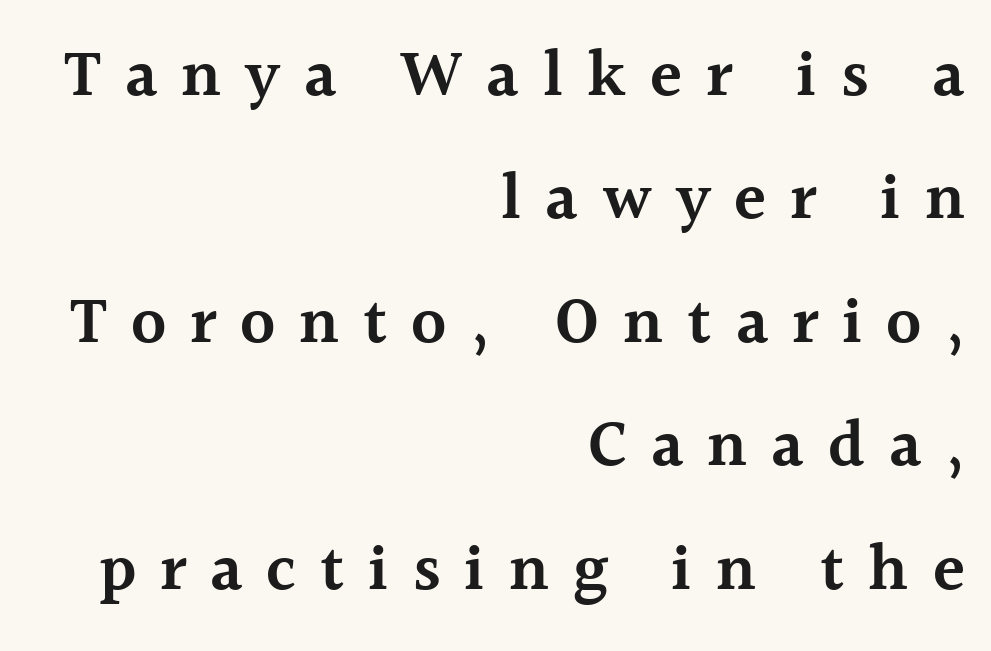
{"serif": "yes", "italic": "no", "bold": "semi", "weight": "semibold", "width": "normal", "x_height": "medium", "monospaced": "no", "underline": "no", "align": "right", "line_spacing_ratio": 1.87, "letter_spacing": "wide", "letter_spacing_em": 0.36, "glyph_px": 66}
